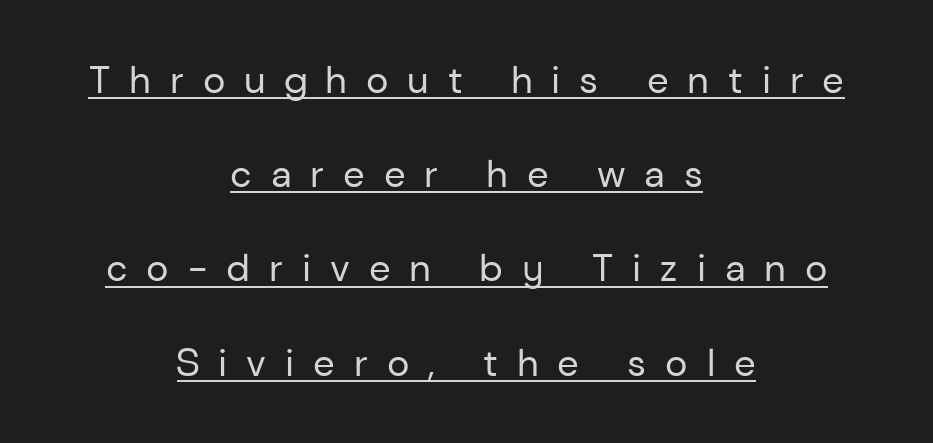
The image shows 38 px regular-weight sans-serif type, upright; set centered, loose line spacing (2.48x), unusually wide letter spacing (+0.5 em), underlined; low stroke contrast and a medium x-height.
